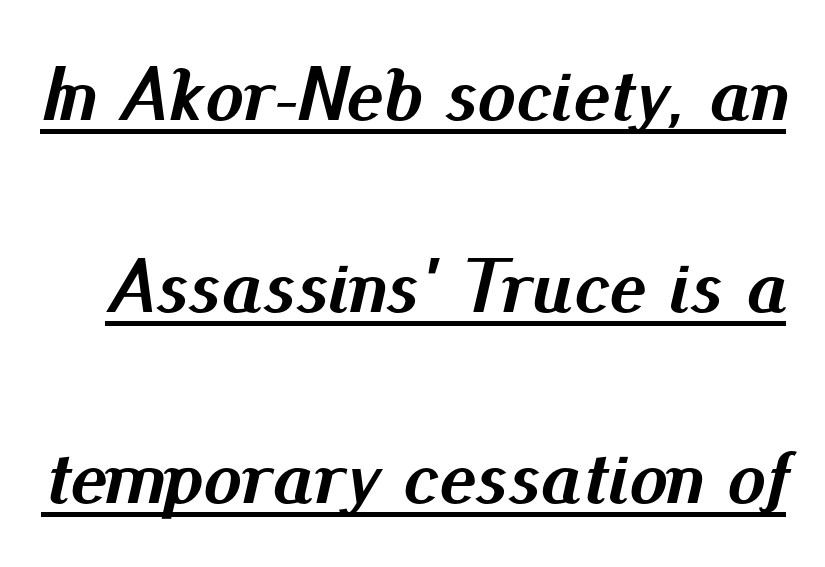
{"italic": "yes", "lean": "right", "slant_degrees": 13, "bold": "yes", "weight": "semibold", "width": "normal", "stroke_contrast": "medium", "x_height": "small", "monospaced": "no", "underline": "yes", "line_spacing": "loose", "line_spacing_ratio": 2.49, "letter_spacing": "normal", "letter_spacing_em": 0.0, "glyph_px": 77}
